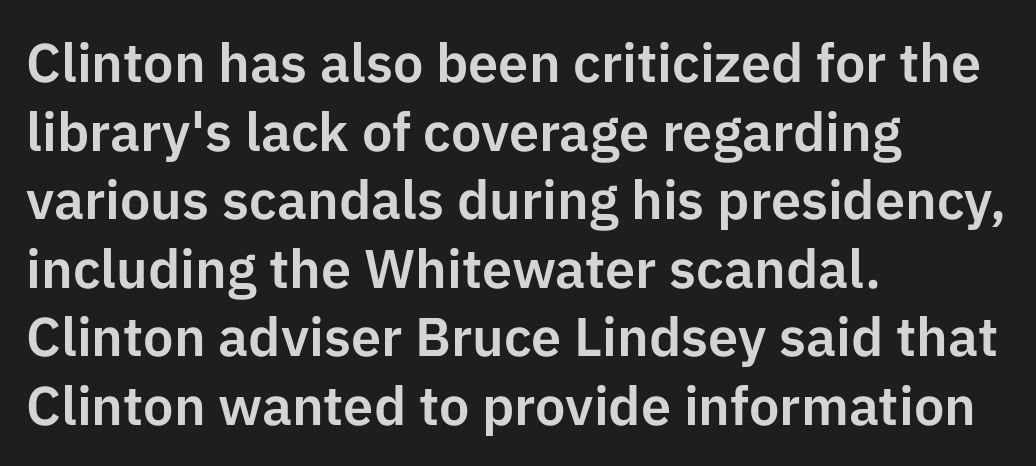
The letters carry no serifs — their stems end cleanly without finishing strokes. This sample uses plain, unmodified letter spacing. A roman cut, with each character standing at attention. Compared with a centered layout, this one pins lines to the left instead. Think of a printed novel: that variable character pitch is what you see here. The specimen omits any rule beneath the text block's lines.
